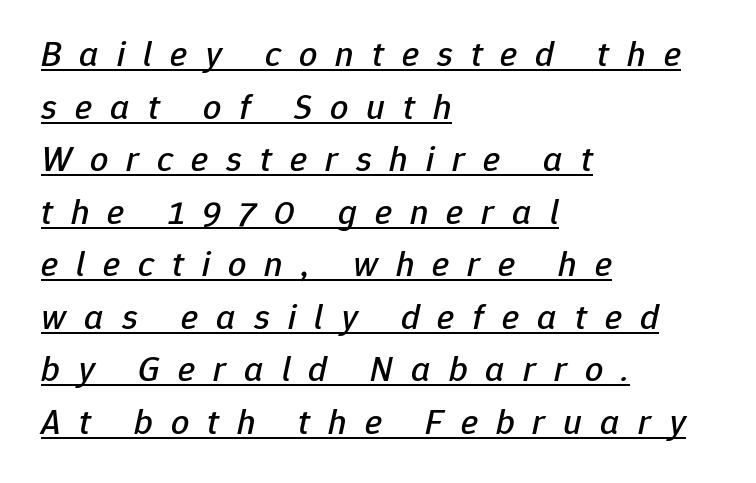
Q: Is the text italic (slanted)? A: Yes, it leans right by about 12 degrees.
Q: Is the text underlined? A: Yes.
Q: How is the paragraph aligned? A: Left-aligned.
Q: Is the spacing between letters normal or unusually wide? A: Unusually wide.
Q: Is the spacing between lines tight, normal or loose? A: Normal.
Q: Width (condensed, normal, or wide)? A: Normal.
Q: Stroke contrast? A: Low.
Q: x-height? A: Medium.
Q: Monospaced? A: No.
